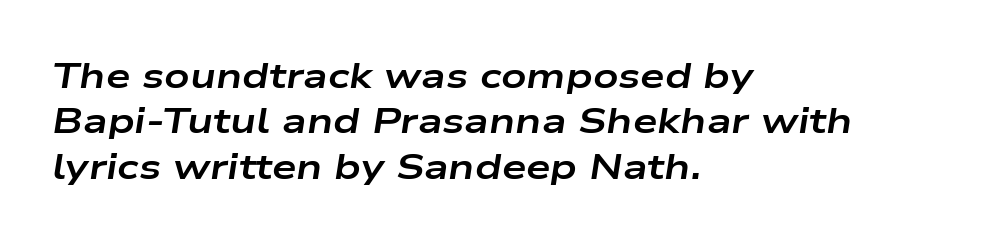
{"italic": "yes", "lean": "right", "slant_degrees": 9, "bold": "yes", "weight": "bold", "width": "wide", "stroke_contrast": "low", "x_height": "medium", "monospaced": "no", "underline": "no", "align": "left", "line_spacing": "normal", "line_spacing_ratio": 1.3, "letter_spacing": "normal", "letter_spacing_em": 0.0, "glyph_px": 35}
